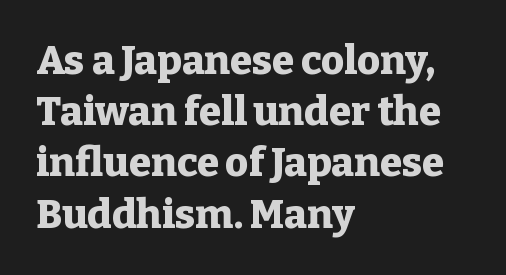
Q: Is the text bold? A: Yes.
Q: Is the text italic (slanted)? A: No, it is upright.
Q: Is the typeface a serif or a sans-serif typeface? A: Serif.
Q: Is the text underlined? A: No.
Q: How is the paragraph aligned? A: Left-aligned.
Q: Is the spacing between letters normal or unusually wide? A: Normal.
Q: Is the spacing between lines tight, normal or loose? A: Normal.
Q: Width (condensed, normal, or wide)? A: Normal.
Q: Stroke contrast? A: Low.
Q: x-height? A: Medium.
Q: Monospaced? A: No.
